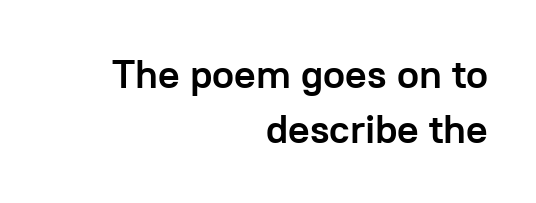
The image shows 40 px semibold sans-serif type, upright; set right-aligned, normal line spacing (1.38x), normal letter spacing, not underlined; low stroke contrast and a medium x-height.
